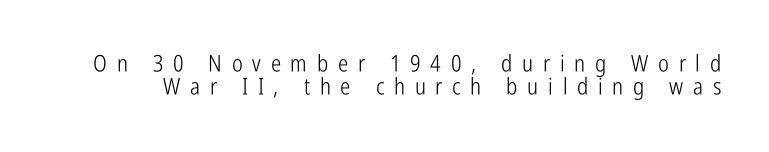
Q: Is the text bold? A: No.
Q: Is the text italic (slanted)? A: No, it is upright.
Q: Is the text underlined? A: No.
Q: Is the spacing between letters normal or unusually wide? A: Unusually wide.
Q: Is the spacing between lines tight, normal or loose? A: Tight.
